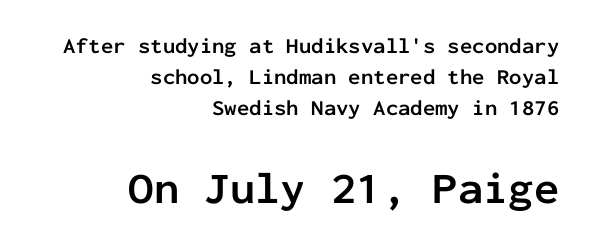
{"serif": "no", "italic": "no", "bold": "yes", "weight": "semibold", "width": "normal", "stroke_contrast": "low", "x_height": "medium", "monospaced": "yes", "underline": "no", "align": "right", "line_spacing": "normal", "line_spacing_ratio": 1.42, "letter_spacing": "normal", "letter_spacing_em": 0.0, "larger_block": "second", "size_ratio": 2.05, "glyph_px": 45}
